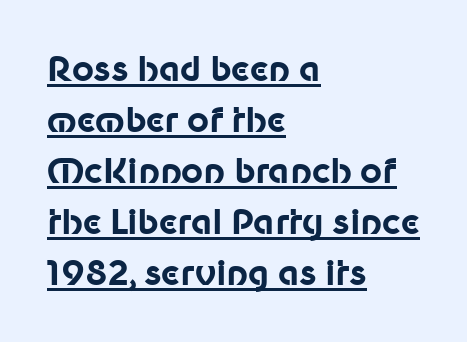
The sample's only ornament is a line tracing under the words. The letters stand straight up with perfectly vertical stems. The letters advance in unequal steps, a hallmark of proportional type. The rendering uses a moderate line-height, typical for paragraphs. Letterform terminals end flat and unadorned throughout the passage.
